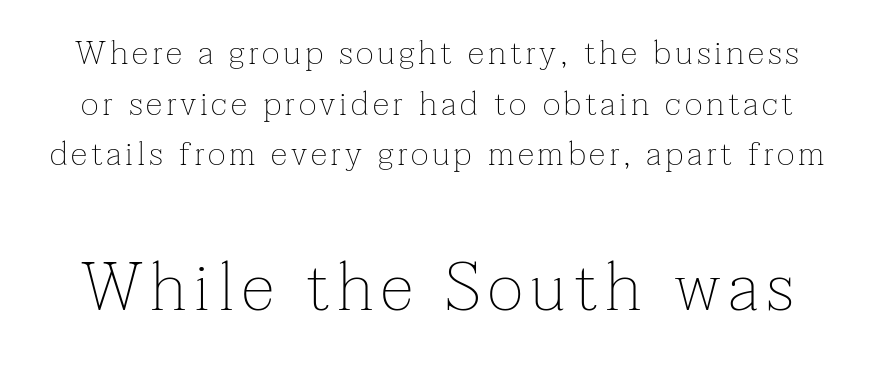
Q: Is the text bold? A: No.
Q: Is the text italic (slanted)? A: No, it is upright.
Q: Is the typeface a serif or a sans-serif typeface? A: Serif.
Q: Is the text underlined? A: No.
Q: Is the spacing between lines tight, normal or loose? A: Normal.
Q: Which block of text is set in a larger size, the first (top) or the second (bottom)? A: The second (bottom) one.
Q: Width (condensed, normal, or wide)? A: Normal.
Q: Stroke contrast? A: Low.
Q: x-height? A: Medium.
Q: Monospaced? A: No.
